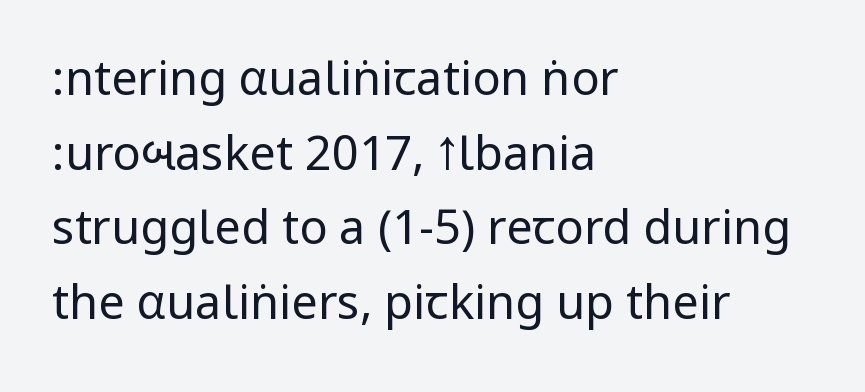
The tracking reads as untouched default to a designer's eye. The weight tops out at a normal text grade. The block of text has a typical density, with ordinary space between rows. Unlike a traditional serif, this face leaves its strokes unadorned.
